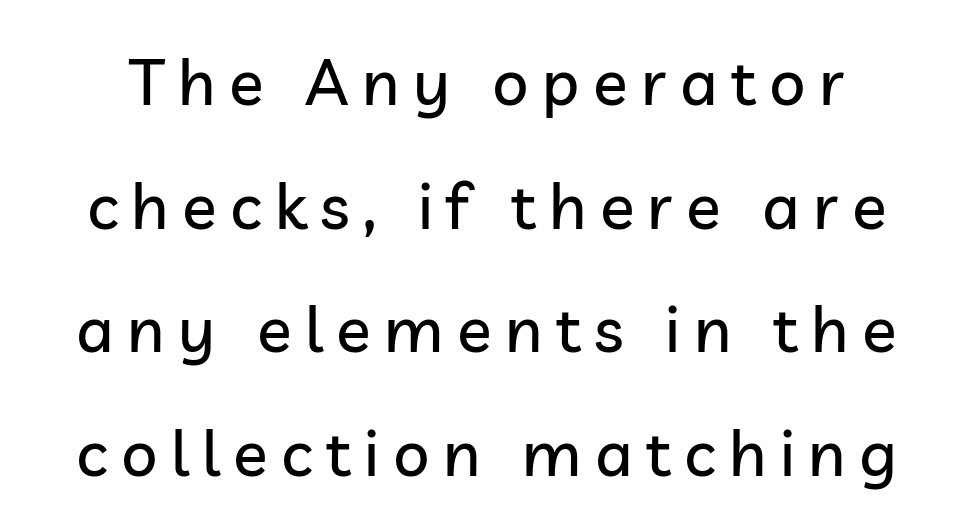
{"serif": "no", "italic": "no", "width": "normal", "stroke_contrast": "low", "x_height": "medium", "monospaced": "no", "underline": "no", "line_spacing": "loose", "line_spacing_ratio": 1.93, "letter_spacing": "wide", "letter_spacing_em": 0.21, "glyph_px": 64}
